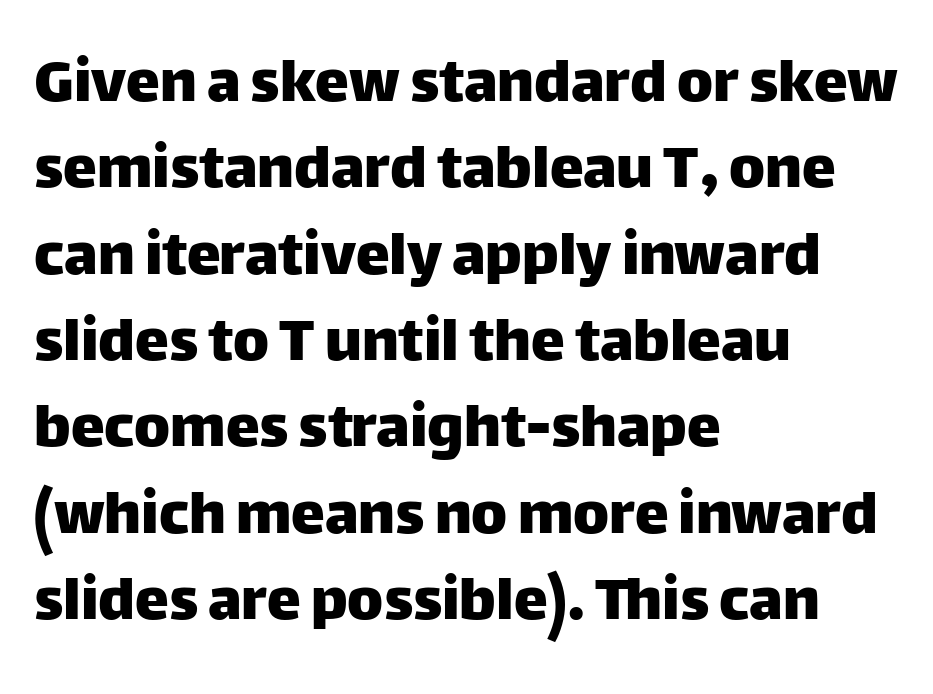
Each row of text sits above clean, open space. These lines are rendered in a variable-pitch font. A typesetter would label this face a sans. Tracking value appears to be zero — textbook default spacing. Rendered with straight, roman letterforms.
